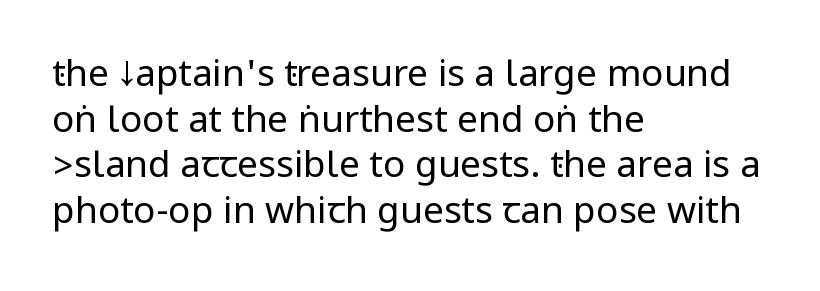
{"serif": "no", "italic": "no", "bold": "no", "weight": "regular", "width": "condensed", "stroke_contrast": "low", "underline": "no", "align": "left", "line_spacing_ratio": 1.23, "letter_spacing": "normal", "letter_spacing_em": 0.0, "glyph_px": 37}
